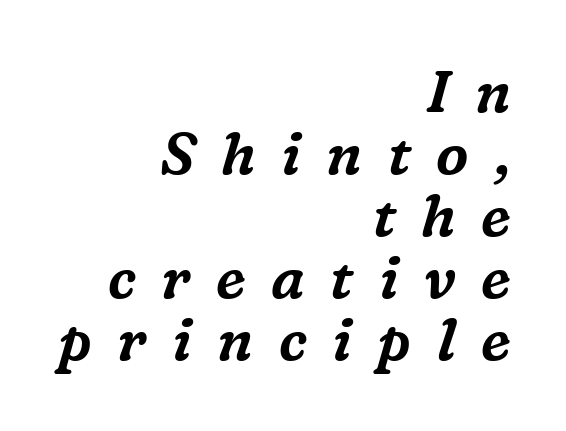
The image shows 58 px serif type, italic (leaning right); set right-aligned, tight line spacing (1.07x), unusually wide letter spacing (+0.44 em), not underlined; medium stroke contrast and a medium x-height.
